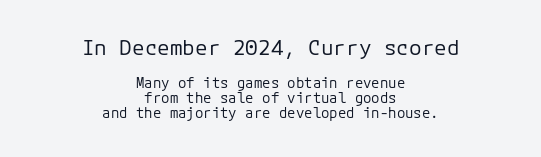
Each row of text sits above clean, open space. Designer's note — italics off, roman on. This layout puts the oversized block above and the modest block below. Default kerning and tracking; the words read as compact shapes. This block would grow much taller if given ordinary leading; it's compressed now. Typeset on center — no edge is straight.
